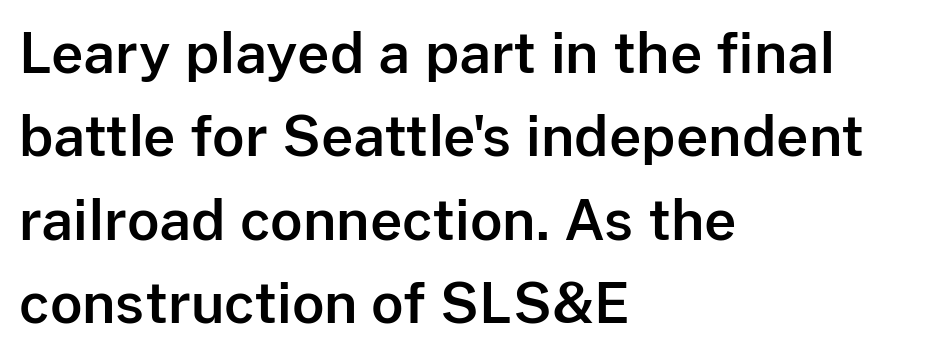
{"serif": "no", "italic": "no", "width": "normal", "stroke_contrast": "low", "x_height": "medium", "monospaced": "no", "underline": "no", "align": "left", "line_spacing": "normal", "line_spacing_ratio": 1.49, "letter_spacing": "normal", "letter_spacing_em": 0.0, "glyph_px": 56}
